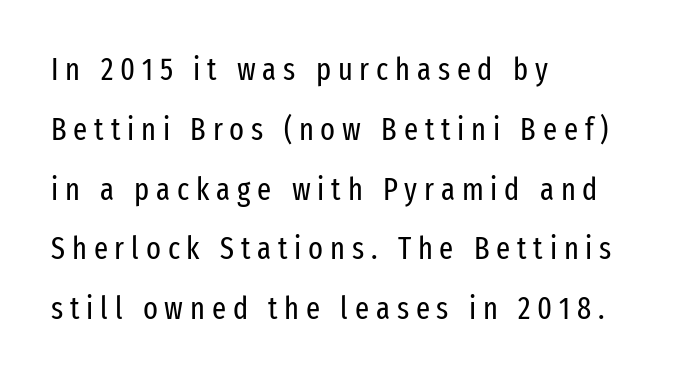
Q: Is the text bold? A: No.
Q: Is the text italic (slanted)? A: No, it is upright.
Q: Is the typeface a serif or a sans-serif typeface? A: Sans-serif.
Q: Is the text underlined? A: No.
Q: How is the paragraph aligned? A: Left-aligned.
Q: Is the spacing between letters normal or unusually wide? A: Unusually wide.
Q: Is the spacing between lines tight, normal or loose? A: Loose.
Q: Width (condensed, normal, or wide)? A: Condensed.
Q: Stroke contrast? A: Low.
Q: x-height? A: Medium.
Q: Monospaced? A: No.
